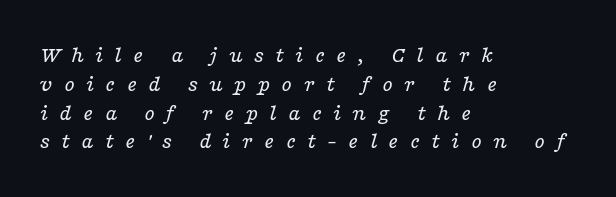
How are the letters spaced? Widely, with obvious added tracking. Stems here are at most as thick as an everyday book face. The paragraph has a hard left edge and a soft right edge. Rendered with sloped, italic letterforms.
